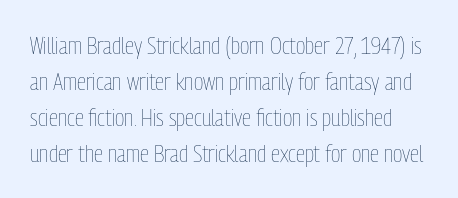
Q: Is the text bold? A: No.
Q: Is the text italic (slanted)? A: No, it is upright.
Q: Is the text underlined? A: No.
Q: Is the spacing between letters normal or unusually wide? A: Normal.
Q: Is the spacing between lines tight, normal or loose? A: Normal.
